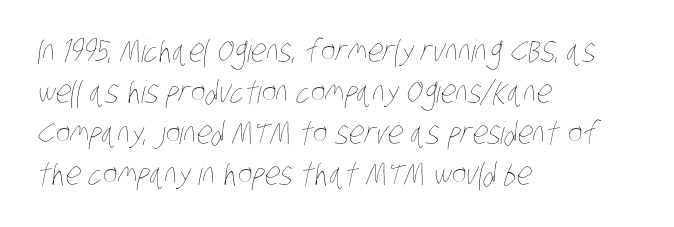
Q: Is the text bold? A: No.
Q: Is the text underlined? A: No.
Q: How is the paragraph aligned? A: Left-aligned.
Q: Is the spacing between letters normal or unusually wide? A: Normal.
Q: Is the spacing between lines tight, normal or loose? A: Normal.
Q: Width (condensed, normal, or wide)? A: Condensed.
Q: Stroke contrast? A: Low.
Q: x-height? A: Large.
Q: Monospaced? A: No.
